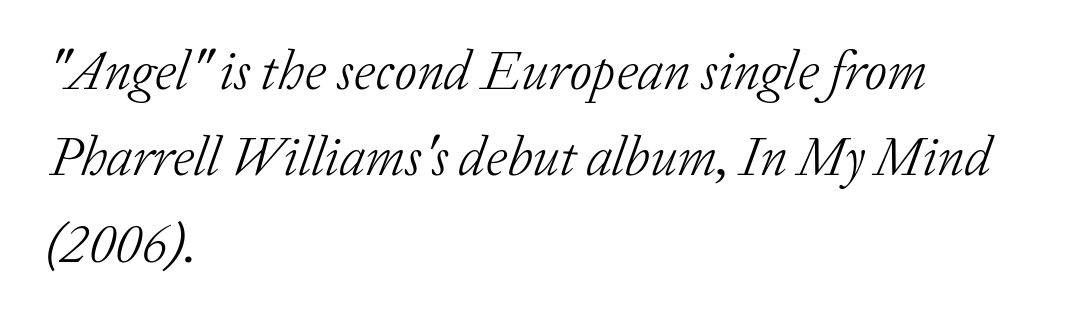
{"serif": "yes", "italic": "yes", "lean": "right", "slant_degrees": 20, "bold": "no", "weight": "light", "width": "normal", "stroke_contrast": "low", "x_height": "medium", "monospaced": "no", "underline": "no", "align": "left", "line_spacing": "normal", "line_spacing_ratio": 1.57, "letter_spacing": "normal", "letter_spacing_em": 0.0, "glyph_px": 55}
